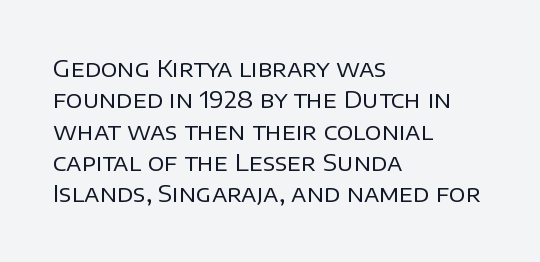
{"italic": "no", "bold": "no", "underline": "no", "align": "left", "line_spacing": "normal", "line_spacing_ratio": 1.36, "letter_spacing": "normal", "letter_spacing_em": 0.0, "glyph_px": 23}
